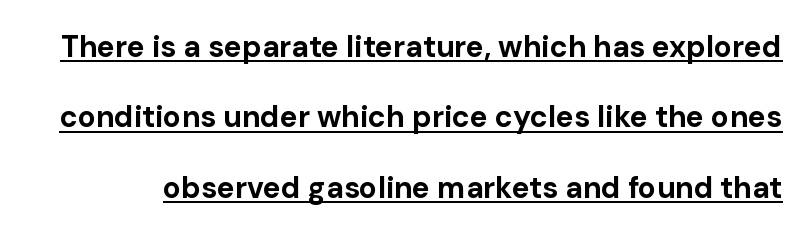
In terms of letterspacing, this is plain default setting. The face used here has the dense, thick strokes of a bold. The passage shown is typeset with a sans-serif family. Unlike italic type, these characters show no tilt at all.
